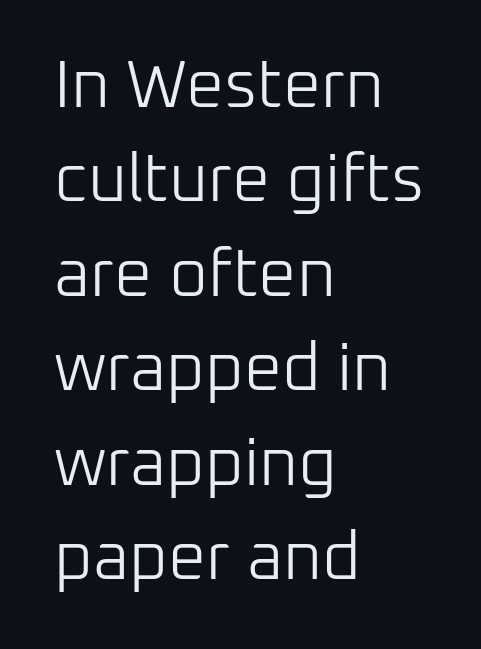
Spacing verdict: proportional, widths tailored to each character. Nobody touched the tracking dial on this one. These glyphs show unthickened strokes, regular width or finer. Are there feet on the stems? There aren't — it's a sans. Teacher's note: observe the even left margin — that is flush-left alignment.
